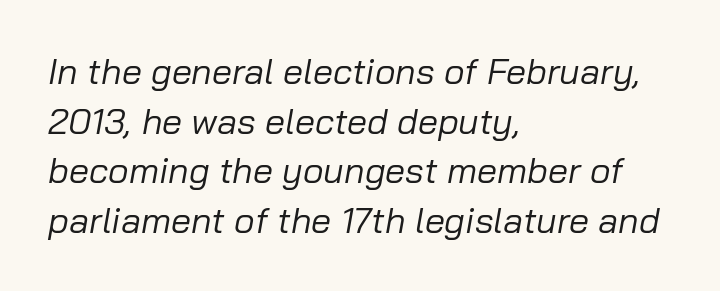
The image shows 36 px regular-weight type, italic (leaning right); set left-aligned, normal line spacing (1.38x), normal letter spacing, not underlined; low stroke contrast and a medium x-height.
